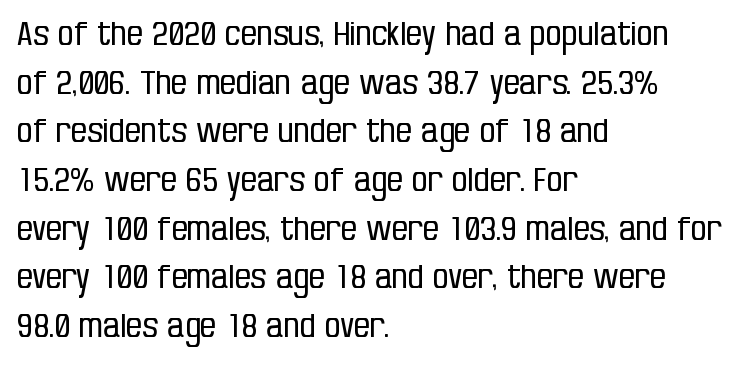
{"serif": "no", "italic": "no", "bold": "no", "weight": "regular", "width": "condensed", "stroke_contrast": "low", "x_height": "large", "monospaced": "no", "underline": "no", "align": "left", "line_spacing": "normal", "line_spacing_ratio": 1.52, "letter_spacing": "normal", "letter_spacing_em": 0.0, "glyph_px": 32}
